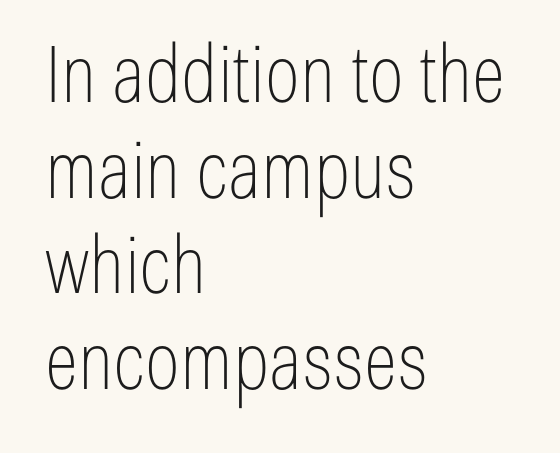
Q: Is the text bold? A: No.
Q: Is the text italic (slanted)? A: No, it is upright.
Q: Is the typeface a serif or a sans-serif typeface? A: Sans-serif.
Q: Is the text underlined? A: No.
Q: How is the paragraph aligned? A: Left-aligned.
Q: Is the spacing between letters normal or unusually wide? A: Normal.
Q: Width (condensed, normal, or wide)? A: Condensed.
Q: Stroke contrast? A: Low.
Q: x-height? A: Medium.
Q: Monospaced? A: No.
